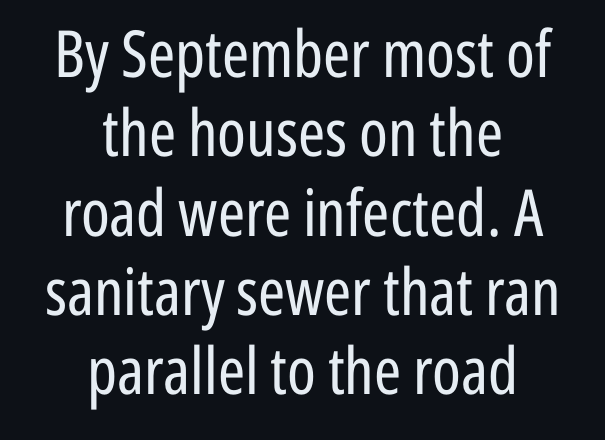
Style check: upright. The typeface chosen for these lines omits serifs. The letters sit at their default tracking, neither squeezed nor spread. No word sits above an underline. The typesetter chose a symmetrical, centered arrangement here.
